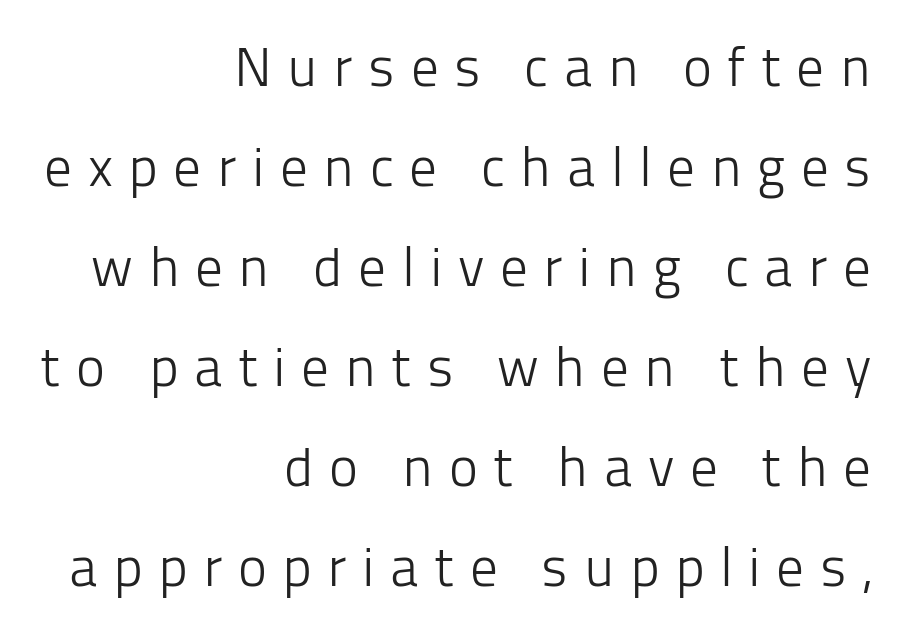
{"serif": "no", "italic": "no", "bold": "no", "weight": "light", "width": "normal", "stroke_contrast": "low", "x_height": "medium", "monospaced": "no", "underline": "no", "align": "right", "line_spacing_ratio": 1.82, "letter_spacing": "wide", "letter_spacing_em": 0.28, "glyph_px": 55}
